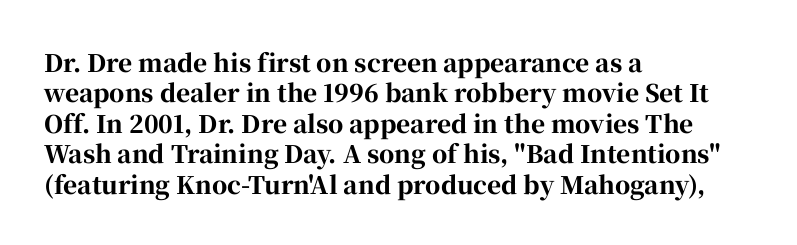
Q: Is the text bold? A: Yes.
Q: Is the text italic (slanted)? A: No, it is upright.
Q: Is the text underlined? A: No.
Q: How is the paragraph aligned? A: Left-aligned.
Q: Is the spacing between letters normal or unusually wide? A: Normal.
Q: Is the spacing between lines tight, normal or loose? A: Normal.
